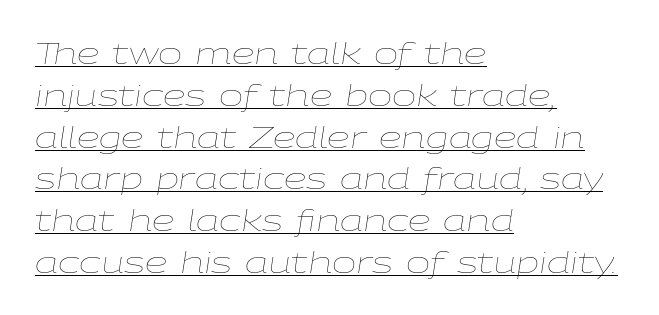
Q: Is the text bold? A: No.
Q: Is the text italic (slanted)? A: Yes, it leans right by about 9 degrees.
Q: Is the text underlined? A: Yes.
Q: How is the paragraph aligned? A: Left-aligned.
Q: Is the spacing between letters normal or unusually wide? A: Normal.
Q: Is the spacing between lines tight, normal or loose? A: Normal.
Q: Width (condensed, normal, or wide)? A: Wide.
Q: Stroke contrast? A: Low.
Q: x-height? A: Medium.
Q: Monospaced? A: No.
